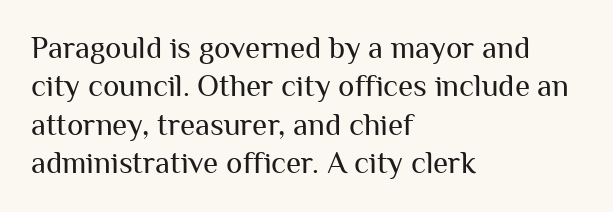
Q: Is the text bold? A: No.
Q: Is the text italic (slanted)? A: No, it is upright.
Q: Is the typeface a serif or a sans-serif typeface? A: Sans-serif.
Q: Is the text underlined? A: No.
Q: How is the paragraph aligned? A: Left-aligned.
Q: Is the spacing between letters normal or unusually wide? A: Normal.
Q: Width (condensed, normal, or wide)? A: Normal.
Q: Stroke contrast? A: Medium.
Q: x-height? A: Medium.
Q: Monospaced? A: No.
